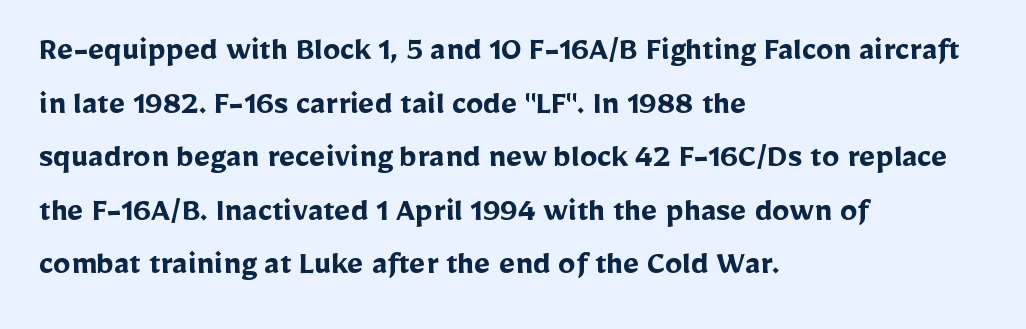
The image shows 35 px semibold sans-serif type, upright; set left-aligned, normal line spacing (1.53x), normal letter spacing, not underlined; low stroke contrast and a medium x-height.
